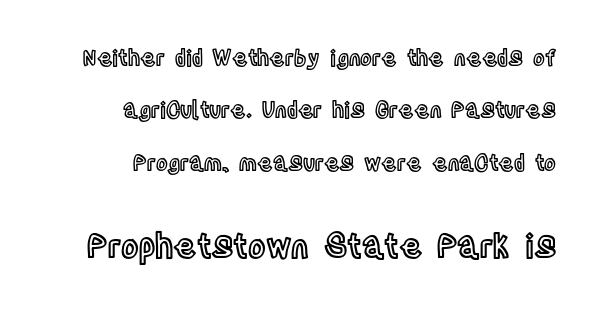
Q: Is the text italic (slanted)? A: No, it is upright.
Q: Is the text underlined? A: No.
Q: Is the spacing between letters normal or unusually wide? A: Normal.
Q: Is the spacing between lines tight, normal or loose? A: Loose.
Q: Which block of text is set in a larger size, the first (top) or the second (bottom)? A: The second (bottom) one.
Q: Width (condensed, normal, or wide)? A: Condensed.
Q: x-height? A: Large.
Q: Monospaced? A: No.
